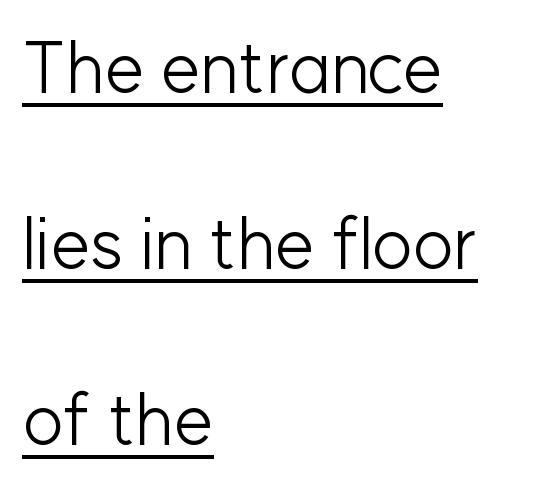
The ragged edge is on the right, which tells us the setting is flush left. What decoration does the sample have? An underline. The rendering uses natural spacing where letterforms have individual widths. When letters stand straight like this, we call the style roman or upright. Leading is clearly above the norm, producing a sparse column.
